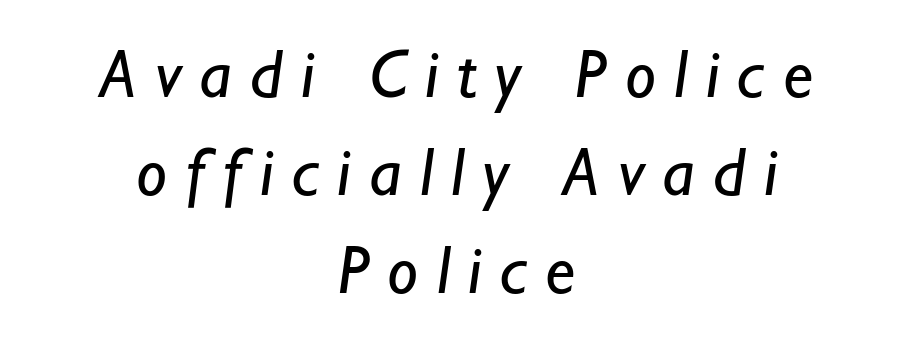
Q: Is the text bold? A: No.
Q: Is the typeface a serif or a sans-serif typeface? A: Sans-serif.
Q: Is the text underlined? A: No.
Q: How is the paragraph aligned? A: Centered.
Q: Is the spacing between letters normal or unusually wide? A: Unusually wide.
Q: Is the spacing between lines tight, normal or loose? A: Normal.
Q: Width (condensed, normal, or wide)? A: Normal.
Q: Stroke contrast? A: Low.
Q: x-height? A: Small.
Q: Monospaced? A: No.
